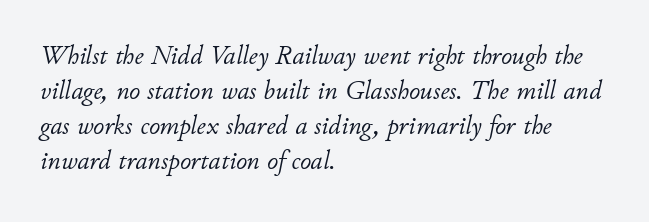
{"italic": "yes", "lean": "right", "slant_degrees": 11, "bold": "no", "underline": "no", "align": "left", "line_spacing": "normal", "line_spacing_ratio": 1.3, "letter_spacing": "normal", "letter_spacing_em": 0.0, "glyph_px": 27}
